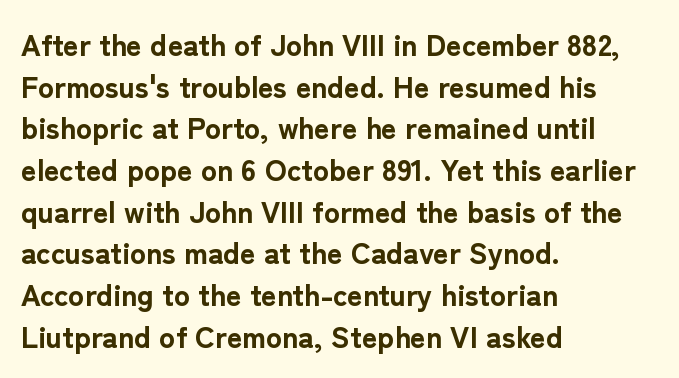
Just letters on the line, the space beneath them empty. Notice how descenders clear the ascenders below comfortably — that's standard leading. Nobody touched the tracking dial on this one. If you drew a line through each stem, it would be perfectly vertical. Serifs: no, the terminals of the letterforms are clean.
